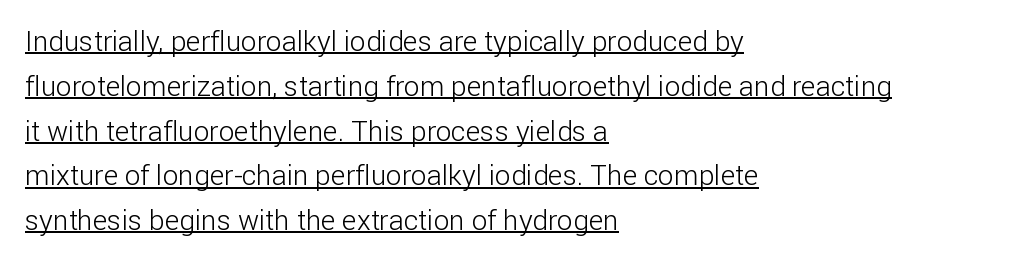
{"serif": "no", "italic": "no", "bold": "no", "weight": "light", "width": "normal", "stroke_contrast": "low", "x_height": "medium", "monospaced": "no", "underline": "yes", "align": "left", "line_spacing": "normal", "line_spacing_ratio": 1.6, "letter_spacing": "normal", "letter_spacing_em": 0.0, "glyph_px": 28}
